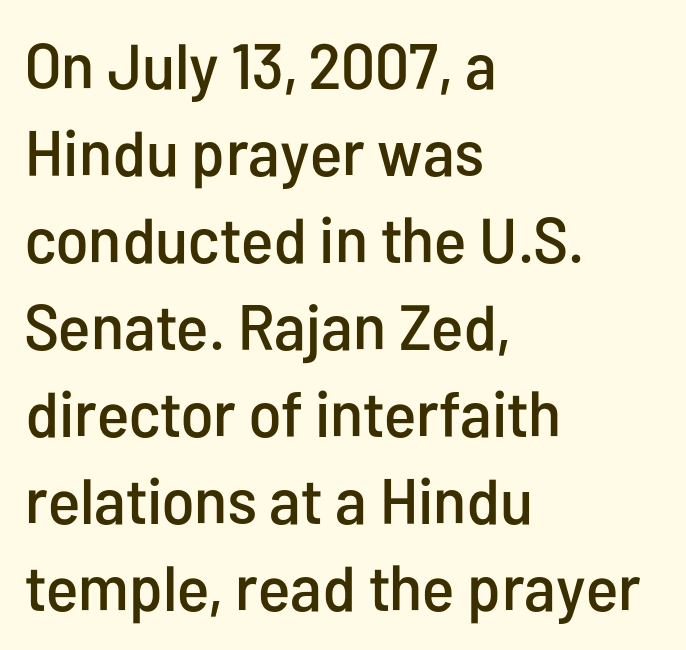
Q: Is the text italic (slanted)? A: No, it is upright.
Q: Is the typeface a serif or a sans-serif typeface? A: Sans-serif.
Q: Is the text underlined? A: No.
Q: How is the paragraph aligned? A: Left-aligned.
Q: Is the spacing between letters normal or unusually wide? A: Normal.
Q: Is the spacing between lines tight, normal or loose? A: Normal.
Q: Width (condensed, normal, or wide)? A: Condensed.
Q: Stroke contrast? A: Low.
Q: x-height? A: Medium.
Q: Monospaced? A: No.
